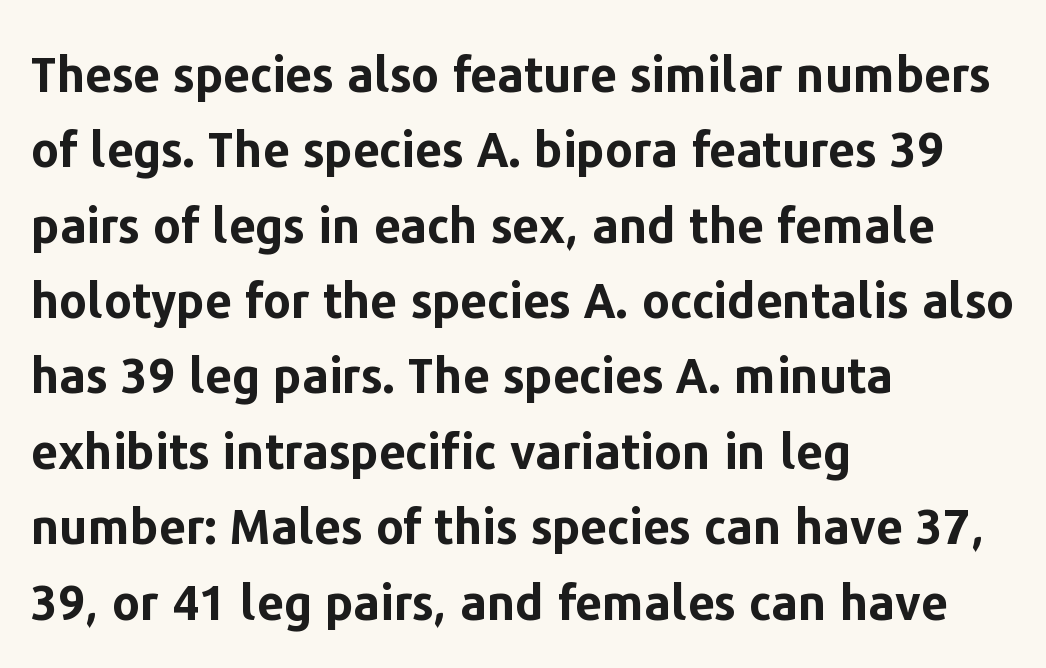
{"serif": "no", "italic": "no", "bold": "yes", "weight": "bold", "width": "normal", "stroke_contrast": "low", "x_height": "medium", "monospaced": "no", "underline": "no", "align": "left", "line_spacing": "normal", "line_spacing_ratio": 1.57, "letter_spacing": "normal", "letter_spacing_em": 0.0, "glyph_px": 48}
